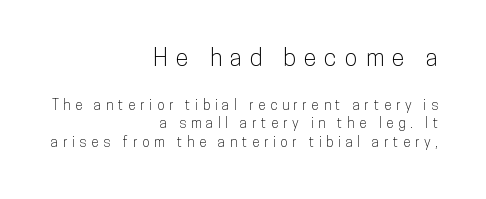
Horizontal bands of white between lines are of average thickness. This is the regular roman posture of the typeface. Lines of text with bare space underneath. The designer gave the opening block more size than the closing block.
